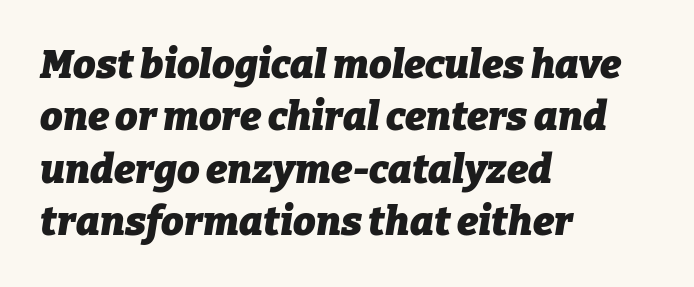
Type without underlining. Is the type slanted? Yes — the strokes lean at a clear angle. One glance says typical: line gaps are just what's usual. Do the characters align in a grid? No, the font is proportional. Line starts are locked; line ends wander.
